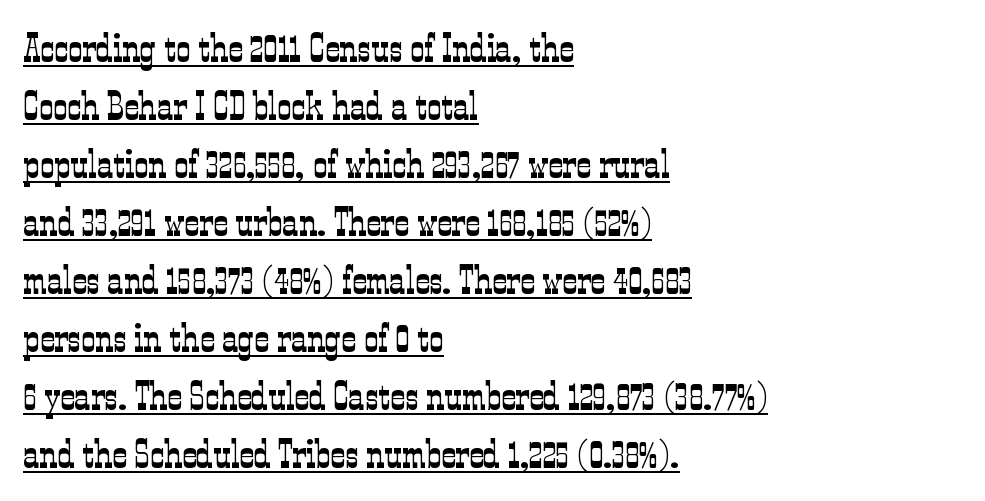
Q: Is the text bold? A: No.
Q: Is the text italic (slanted)? A: No, it is upright.
Q: Is the typeface a serif or a sans-serif typeface? A: Serif.
Q: Is the text underlined? A: Yes.
Q: How is the paragraph aligned? A: Left-aligned.
Q: Is the spacing between letters normal or unusually wide? A: Normal.
Q: Is the spacing between lines tight, normal or loose? A: Normal.
Q: Width (condensed, normal, or wide)? A: Condensed.
Q: Stroke contrast? A: Low.
Q: x-height? A: Medium.
Q: Monospaced? A: No.
